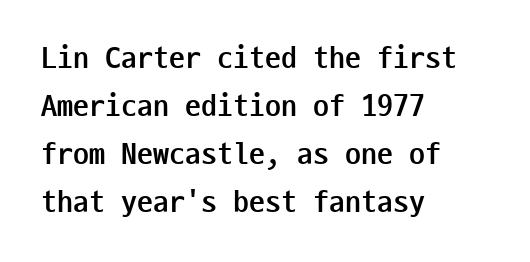
The image shows 32 px semibold, condensed sans-serif type, upright, monospaced; set left-aligned, normal line spacing (1.5x), normal letter spacing, not underlined; low stroke contrast and a medium x-height.
